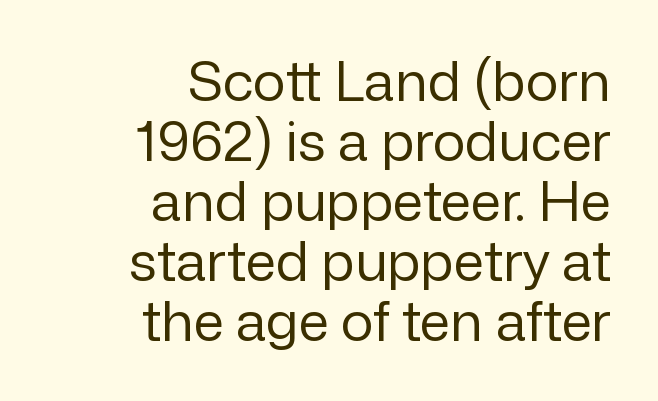
The image shows 55 px regular-weight sans-serif type, upright; set right-aligned, tight line spacing (1.09x), normal letter spacing, not underlined; low stroke contrast and a medium x-height.
